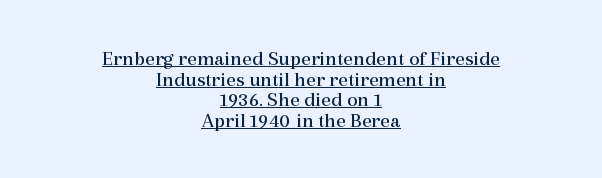
Q: Is the text bold? A: No.
Q: Is the text italic (slanted)? A: No, it is upright.
Q: Is the text underlined? A: Yes.
Q: How is the paragraph aligned? A: Centered.
Q: Is the spacing between letters normal or unusually wide? A: Normal.
Q: Is the spacing between lines tight, normal or loose? A: Tight.
